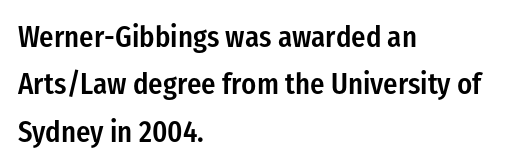
Leading matches the norm, producing a regular column. The font is running at a semibold setting, under full bold. One-word summary of the alignment: left. What stands out about the letter spacing? Nothing — it is the standard amount.
